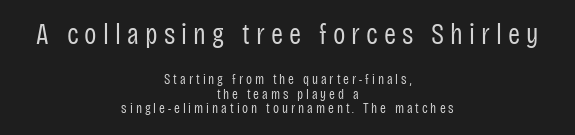
The image shows 29 px regular-weight, condensed sans-serif type, upright; set centered, tight line spacing (1.04x), unusually wide letter spacing (+0.21 em), not underlined; the first (top) block is 2.07x larger; low stroke contrast and a large x-height.
